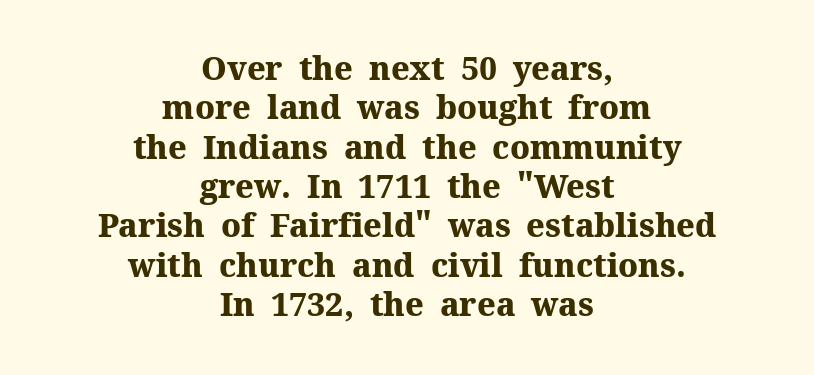
Q: Is the text bold? A: Yes.
Q: Is the text italic (slanted)? A: No, it is upright.
Q: Is the typeface a serif or a sans-serif typeface? A: Serif.
Q: Is the text underlined? A: No.
Q: How is the paragraph aligned? A: Centered.
Q: Is the spacing between letters normal or unusually wide? A: Normal.
Q: Width (condensed, normal, or wide)? A: Normal.
Q: Stroke contrast? A: Medium.
Q: x-height? A: Medium.
Q: Monospaced? A: No.
